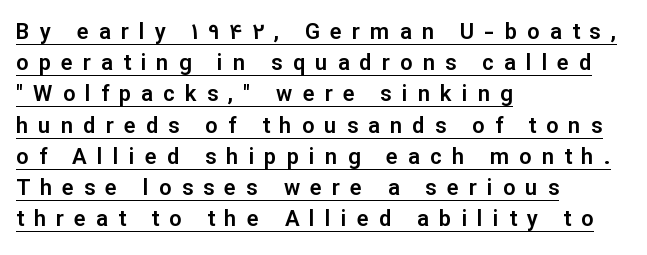
{"italic": "no", "underline": "yes", "align": "left", "line_spacing": "normal", "line_spacing_ratio": 1.42, "letter_spacing": "wide", "letter_spacing_em": 0.46, "glyph_px": 22}
